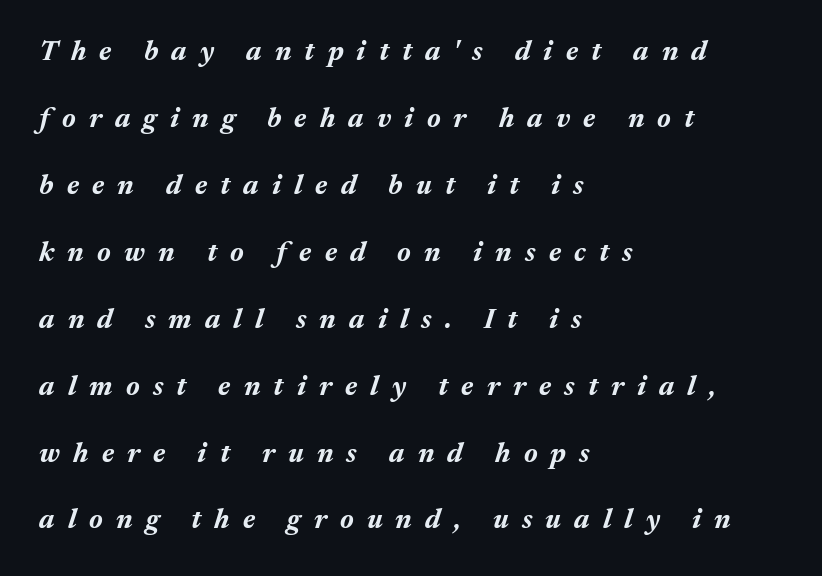
Q: Is the text bold? A: Yes.
Q: Is the text italic (slanted)? A: Yes, it leans right by about 17 degrees.
Q: Is the text underlined? A: No.
Q: How is the paragraph aligned? A: Left-aligned.
Q: Is the spacing between letters normal or unusually wide? A: Unusually wide.
Q: Is the spacing between lines tight, normal or loose? A: Loose.
Q: Width (condensed, normal, or wide)? A: Normal.
Q: Stroke contrast? A: Medium.
Q: x-height? A: Medium.
Q: Monospaced? A: No.
